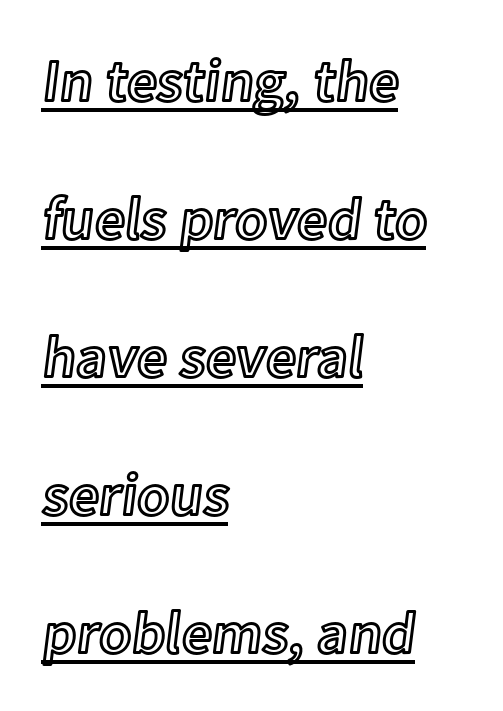
Q: Is the text italic (slanted)? A: Yes.
Q: Is the text underlined? A: Yes.
Q: How is the paragraph aligned? A: Left-aligned.
Q: Is the spacing between letters normal or unusually wide? A: Normal.
Q: Is the spacing between lines tight, normal or loose? A: Loose.
Q: Width (condensed, normal, or wide)? A: Normal.
Q: x-height? A: Medium.
Q: Monospaced? A: No.
